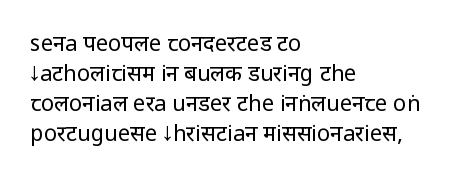
Q: Is the text bold? A: No.
Q: Is the text italic (slanted)? A: No, it is upright.
Q: Is the text underlined? A: No.
Q: How is the paragraph aligned? A: Left-aligned.
Q: Is the spacing between letters normal or unusually wide? A: Normal.
Q: Is the spacing between lines tight, normal or loose? A: Normal.
